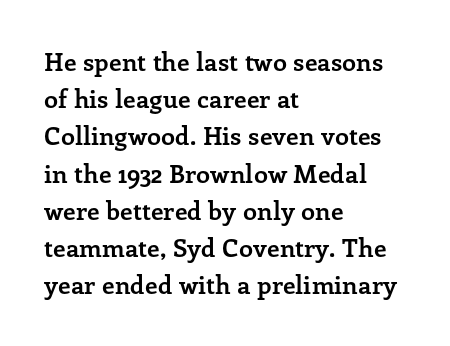
{"italic": "no", "bold": "yes", "underline": "no", "align": "left", "line_spacing": "normal", "line_spacing_ratio": 1.49, "letter_spacing": "normal", "letter_spacing_em": 0.0, "glyph_px": 25}
